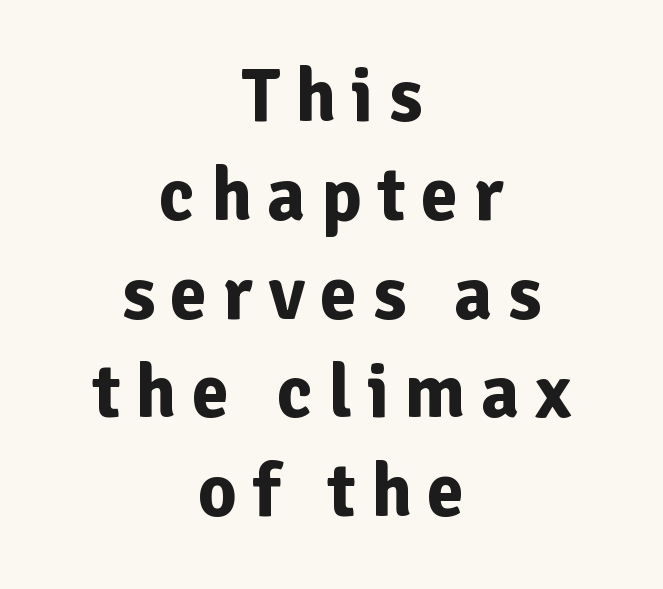
{"serif": "no", "italic": "no", "bold": "yes", "weight": "bold", "width": "normal", "stroke_contrast": "low", "x_height": "medium", "monospaced": "no", "underline": "no", "align": "center", "line_spacing": "normal", "line_spacing_ratio": 1.3, "letter_spacing": "wide", "letter_spacing_em": 0.2, "glyph_px": 76}
